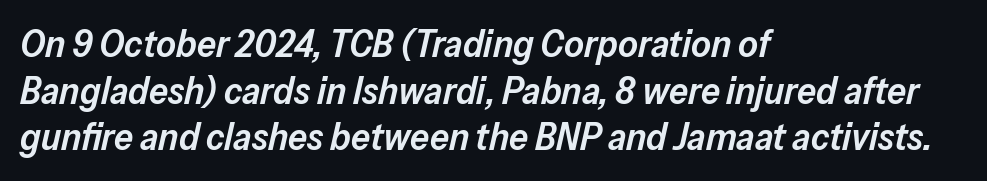
Here the designer chose a conventional face with non-uniform glyph widths. The baseline area is clear. Line beginnings align vertically; line endings do not. The passage shown leans; its letterforms are oblique.
